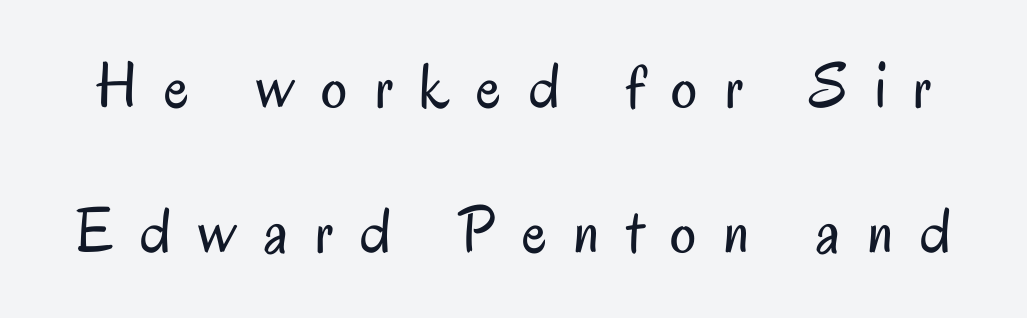
Does the type have serifs? No, each stem ends abruptly. You could only call the tracking loose — the letters float apart. These glyphs show unthickened strokes, regular width or finer. The leading is generous, giving the passage an open texture.
